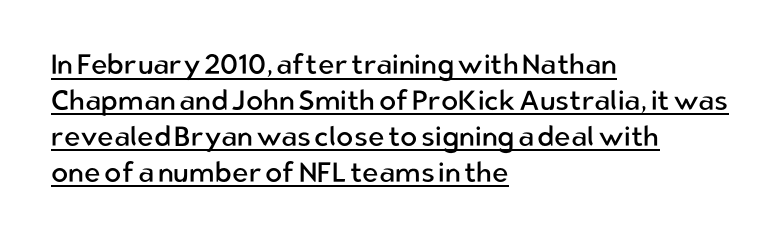
Q: Is the text bold? A: No.
Q: Is the text italic (slanted)? A: No, it is upright.
Q: Is the typeface a serif or a sans-serif typeface? A: Sans-serif.
Q: Is the text underlined? A: Yes.
Q: How is the paragraph aligned? A: Left-aligned.
Q: Is the spacing between letters normal or unusually wide? A: Normal.
Q: Is the spacing between lines tight, normal or loose? A: Normal.
Q: Width (condensed, normal, or wide)? A: Normal.
Q: Stroke contrast? A: Low.
Q: x-height? A: Medium.
Q: Monospaced? A: No.
